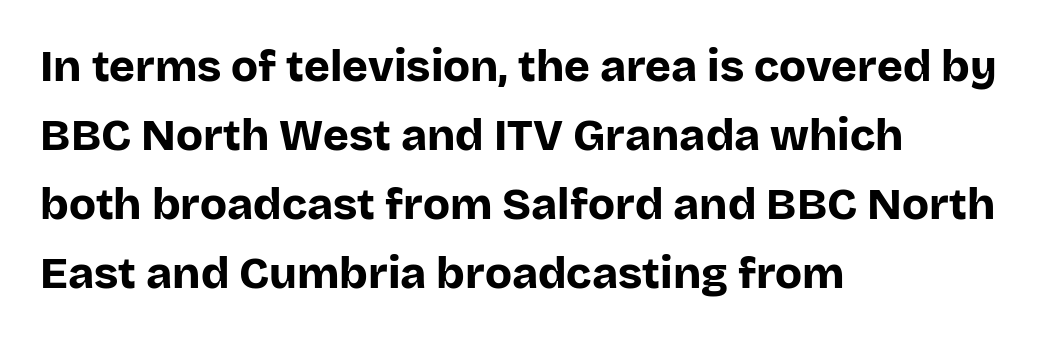
Q: Is the text bold? A: Yes.
Q: Is the text italic (slanted)? A: No, it is upright.
Q: Is the typeface a serif or a sans-serif typeface? A: Sans-serif.
Q: Is the text underlined? A: No.
Q: How is the paragraph aligned? A: Left-aligned.
Q: Is the spacing between letters normal or unusually wide? A: Normal.
Q: Is the spacing between lines tight, normal or loose? A: Normal.
Q: Width (condensed, normal, or wide)? A: Normal.
Q: Stroke contrast? A: Low.
Q: x-height? A: Large.
Q: Monospaced? A: No.
